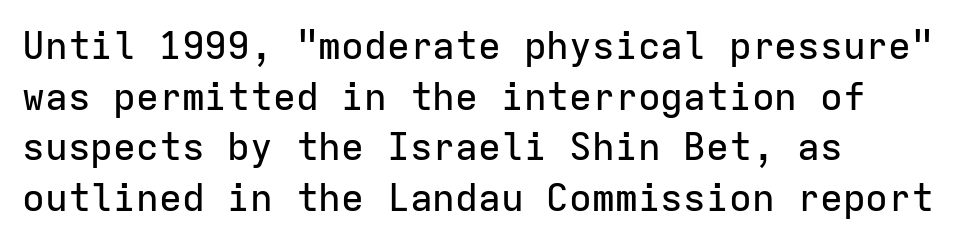
{"serif": "no", "italic": "no", "width": "normal", "stroke_contrast": "low", "x_height": "medium", "monospaced": "yes", "underline": "no", "align": "left", "line_spacing": "normal", "line_spacing_ratio": 1.33, "letter_spacing": "normal", "letter_spacing_em": 0.0, "glyph_px": 38}
